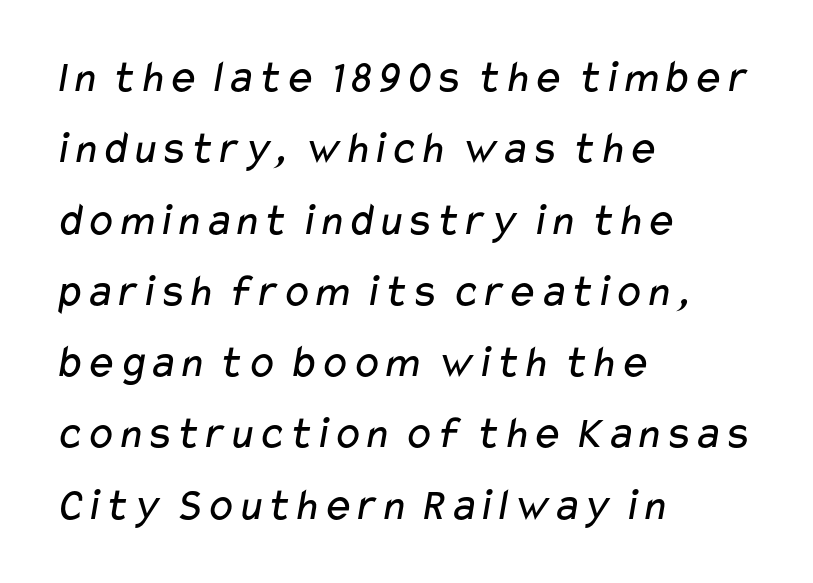
{"serif": "no", "bold": "no", "weight": "regular", "width": "wide", "stroke_contrast": "low", "x_height": "medium", "monospaced": "no", "underline": "no", "align": "left", "line_spacing": "normal", "line_spacing_ratio": 1.55, "letter_spacing": "normal", "letter_spacing_em": 0.0, "glyph_px": 46}
